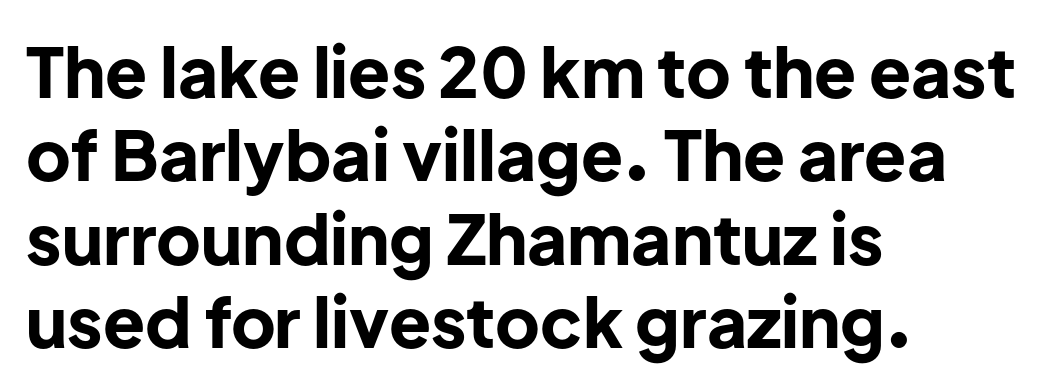
The image shows 69 px bold sans-serif type, upright; set left-aligned, line spacing 1.21x, normal letter spacing, not underlined; low stroke contrast and a medium x-height.
